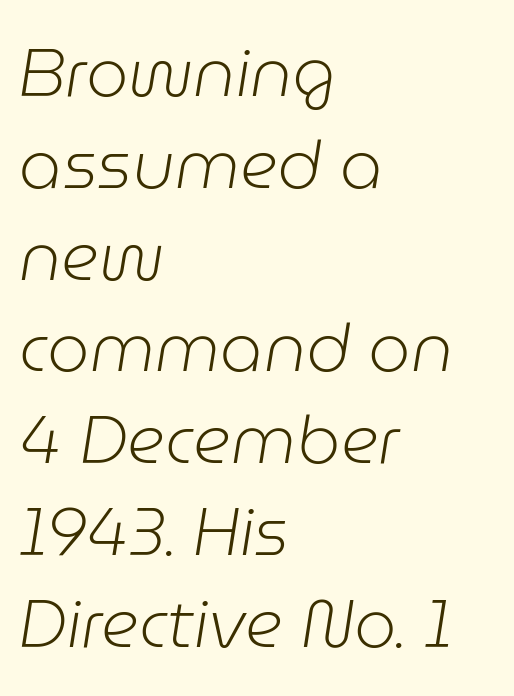
You could not count columns in this text — the font is proportionally spaced. Heft: none added — not bold. The compositor pushed each line to the left boundary. The gaps between neighbouring characters are ordinary and unremarkable. The whole block is typeset with a tilt.
